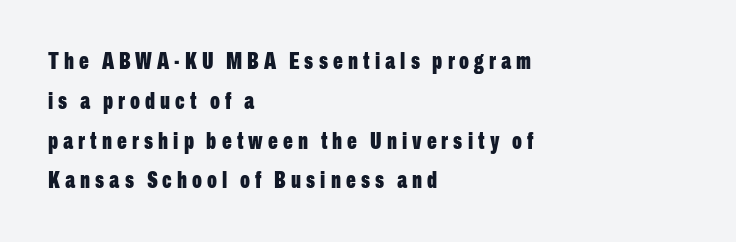
The image shows 23 px bold type, upright; set left-aligned, line spacing 1.73x, unusually wide letter spacing (+0.22 em), not underlined.
